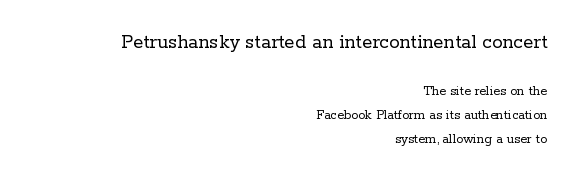
The image shows 21 px text type, upright; set right-aligned, line spacing 1.72x, normal letter spacing, not underlined; the first (top) block is 1.5x larger.
